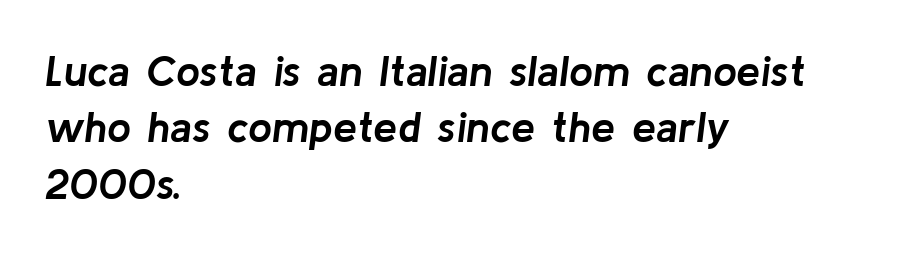
Typesetter's note: full bold, strokes at maximum text heaviness. Each new line begins a customary step beneath the previous one. The tracking reads as untouched default to a designer's eye. Nobody drew a line under any word here.
